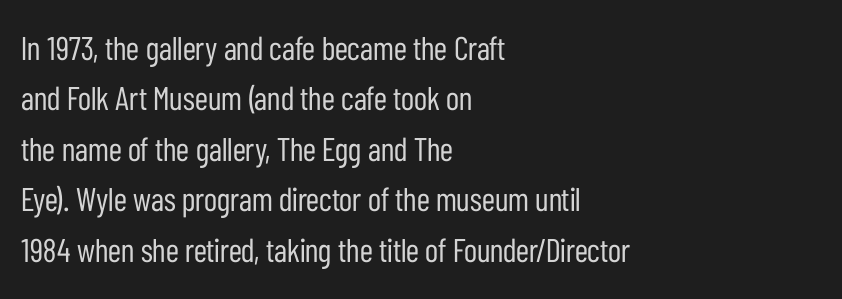
Q: Is the text bold? A: No.
Q: Is the text italic (slanted)? A: No, it is upright.
Q: Is the typeface a serif or a sans-serif typeface? A: Sans-serif.
Q: Is the text underlined? A: No.
Q: How is the paragraph aligned? A: Left-aligned.
Q: Is the spacing between letters normal or unusually wide? A: Normal.
Q: Is the spacing between lines tight, normal or loose? A: Normal.
Q: Width (condensed, normal, or wide)? A: Condensed.
Q: Stroke contrast? A: Low.
Q: x-height? A: Medium.
Q: Monospaced? A: No.
